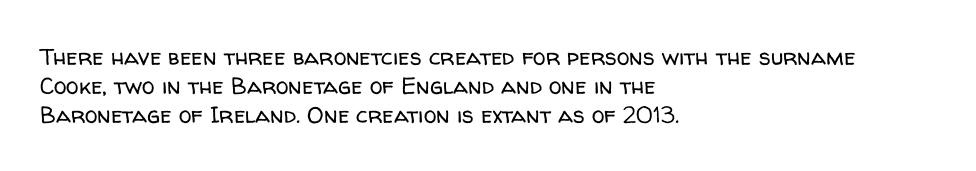
A typesetter would call this zero additional tracking. If you drew a line through each stem, it would be perfectly vertical. This block has exactly the height ordinary leading produces. Teacher's note: observe the even left margin — that is flush-left alignment. The area under the type is left untouched. This is not heavy type; no bold has been used.
